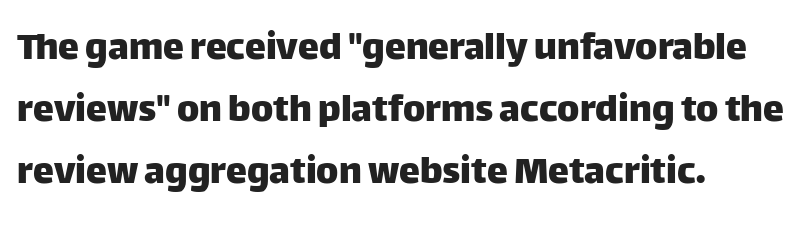
{"serif": "no", "italic": "no", "width": "normal", "stroke_contrast": "low", "x_height": "large", "monospaced": "no", "underline": "no", "align": "left", "line_spacing": "normal", "line_spacing_ratio": 1.48, "letter_spacing": "normal", "letter_spacing_em": 0.0, "glyph_px": 42}
